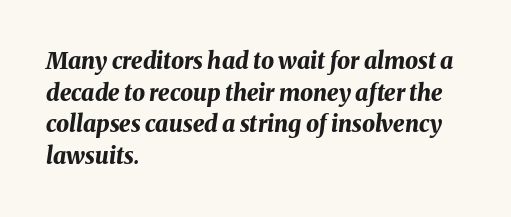
A typesetter would call this leading conventional body-copy spacing. The whole block is typeset with a tilt. These lines are set flush left with a ragged right edge. The letters are bold, with thick, heavy strokes.
